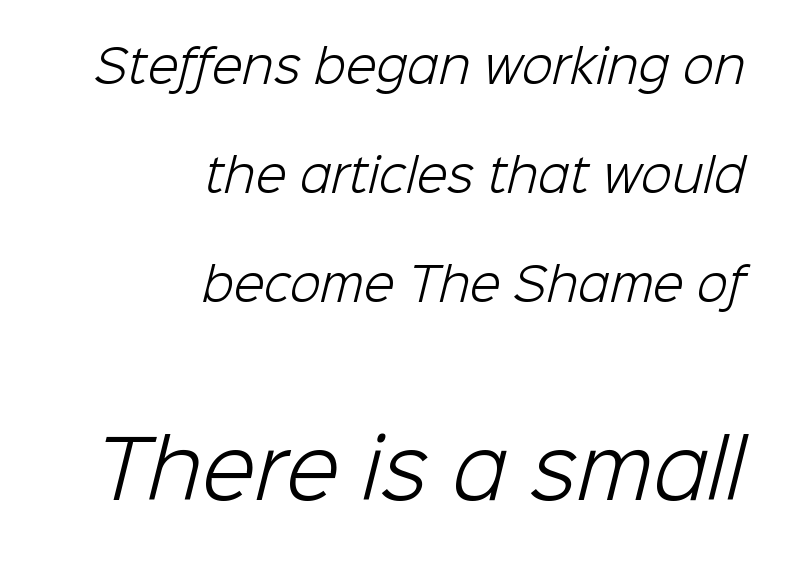
{"serif": "no", "bold": "no", "weight": "light", "width": "normal", "stroke_contrast": "low", "x_height": "medium", "monospaced": "no", "underline": "no", "align": "right", "line_spacing": "loose", "line_spacing_ratio": 2.42, "letter_spacing": "normal", "letter_spacing_em": 0.0, "larger_block": "second", "size_ratio": 1.73, "glyph_px": 78}
